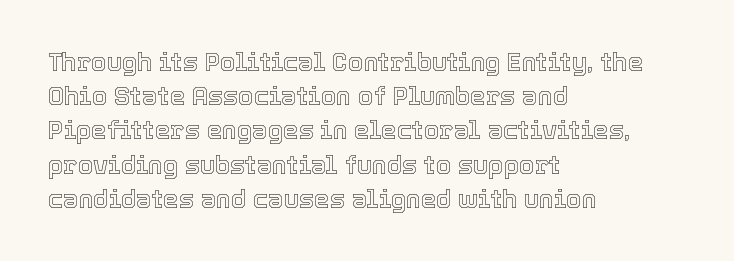
The lettering holds an erect, upright posture throughout. Nobody drew a line under any word here. This rendering uses left alignment, leaving the right contour irregular. Each new line begins a customary step beneath the previous one. Students, note that the glyphs here touch the page at normal intervals.
